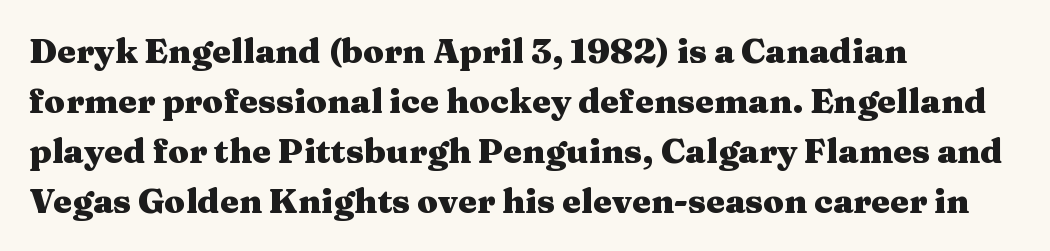
Every row of glyphs begins at an identical x-position on the left. A full-strength bold gives these letters their thick strokes. Whoever set this chose a conventional vertical rhythm. Letter spacing: default. Yep, those are serifs on the letters. Rule under the text: the space is simply empty.
